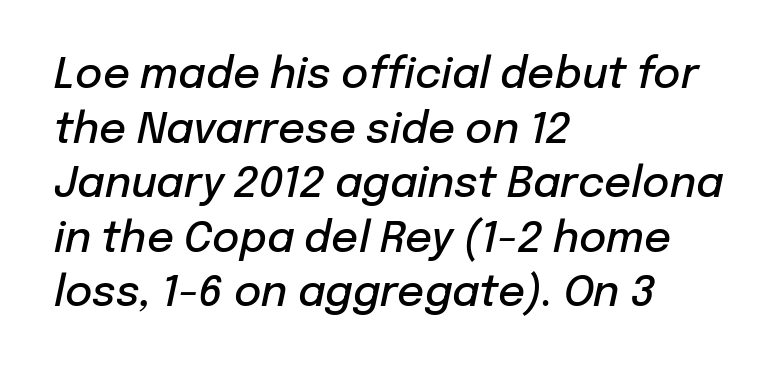
The image shows 42 px semibold type, italic (leaning right); set left-aligned, normal line spacing (1.3x), normal letter spacing, not underlined; low stroke contrast and a medium x-height.
